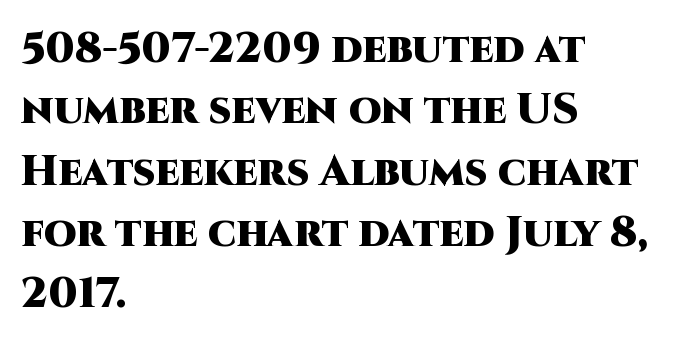
Vertical strokes here are truly vertical. Visually the block forms a straight wall on the left and a jagged coastline on the right. The passage shown has conventional tracking throughout. The line-height multiplier appears to be the usual default. The characters display no serif detailing; their extremities are plain. Weight: bold.
